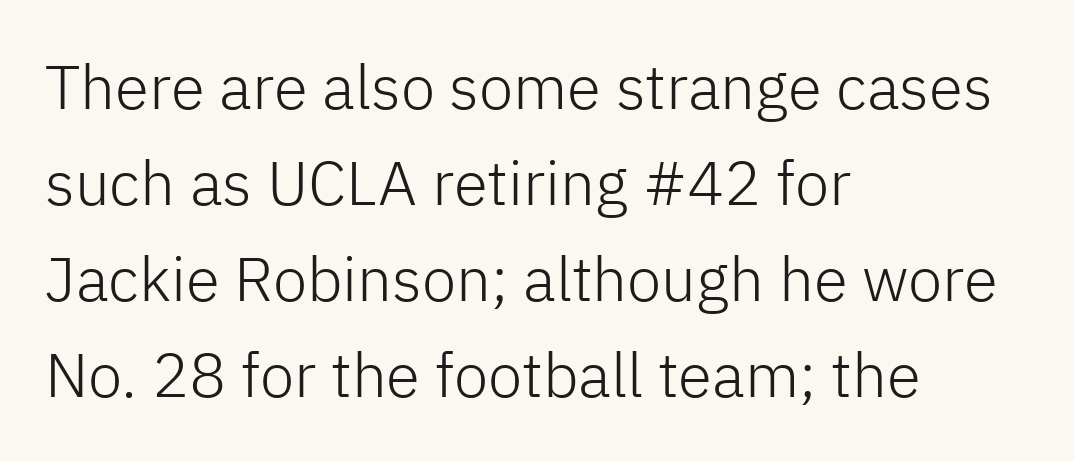
{"serif": "no", "italic": "no", "bold": "no", "weight": "light", "width": "normal", "stroke_contrast": "low", "x_height": "medium", "monospaced": "no", "underline": "no", "align": "left", "line_spacing": "normal", "line_spacing_ratio": 1.55, "letter_spacing": "normal", "letter_spacing_em": 0.0, "glyph_px": 62}
